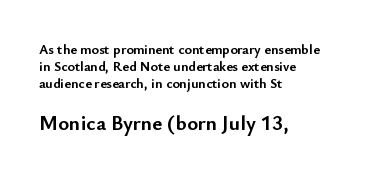
The image shows 21 px bold type, upright; set left-aligned, line spacing 1.23x, normal letter spacing, not underlined; the second (bottom) block is 1.5x larger.
